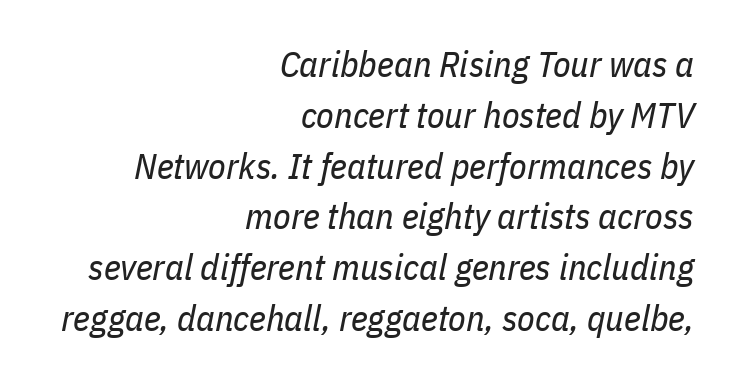
The image shows 36 px regular-weight, condensed type, italic (leaning right); set right-aligned, normal line spacing (1.41x), normal letter spacing, not underlined; low stroke contrast and a medium x-height.
